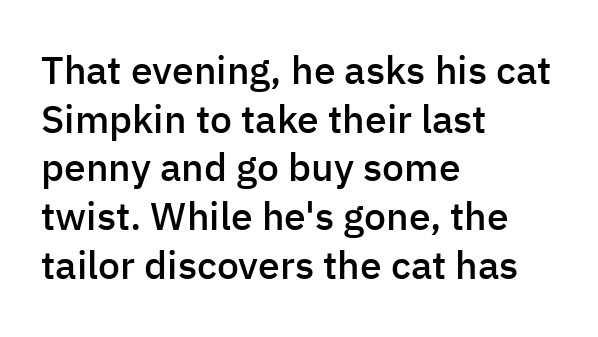
{"serif": "no", "italic": "no", "bold": "semi", "weight": "semibold", "width": "normal", "stroke_contrast": "low", "x_height": "medium", "monospaced": "no", "underline": "no", "align": "left", "line_spacing": "normal", "line_spacing_ratio": 1.25, "letter_spacing": "normal", "letter_spacing_em": 0.0, "glyph_px": 39}
